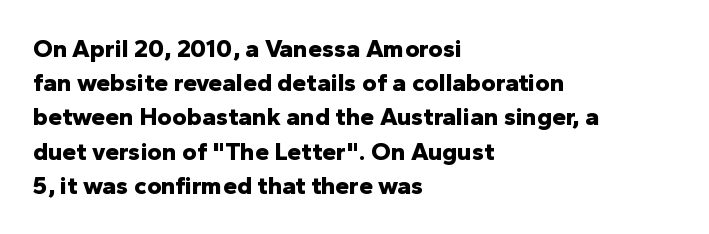
The lines in this sample share a left origin and differ only in where they stop. Summary of vertical rhythm: regular, with standard interline spacing. Italic: no, the glyphs are upright roman. The letterforms sit shoulder to shoulder at normal distance. Set as a true bold cut, around the 700 mark. The baseline area is clear.
